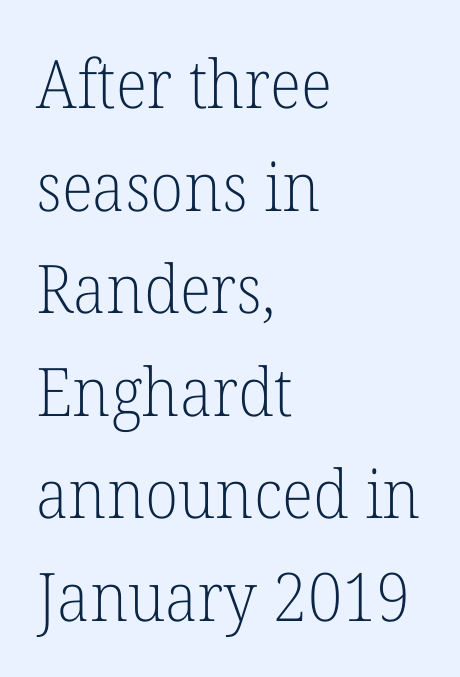
{"serif": "yes", "italic": "no", "bold": "no", "weight": "light", "width": "normal", "stroke_contrast": "low", "x_height": "medium", "monospaced": "no", "underline": "no", "align": "left", "line_spacing": "normal", "line_spacing_ratio": 1.53, "letter_spacing": "normal", "letter_spacing_em": 0.0, "glyph_px": 67}
